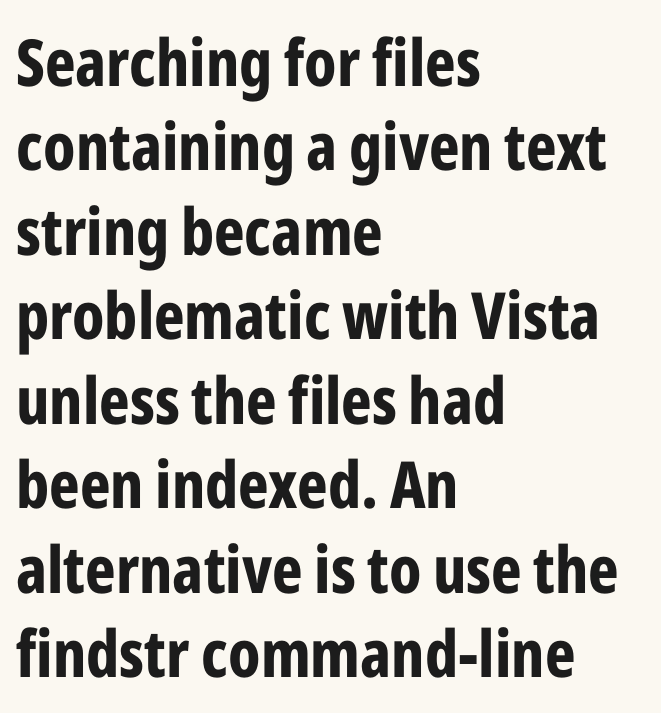
Q: Is the text bold? A: Yes.
Q: Is the text italic (slanted)? A: No, it is upright.
Q: Is the typeface a serif or a sans-serif typeface? A: Sans-serif.
Q: Is the text underlined? A: No.
Q: How is the paragraph aligned? A: Left-aligned.
Q: Is the spacing between letters normal or unusually wide? A: Normal.
Q: Is the spacing between lines tight, normal or loose? A: Normal.
Q: Width (condensed, normal, or wide)? A: Condensed.
Q: Stroke contrast? A: Low.
Q: x-height? A: Medium.
Q: Monospaced? A: No.
